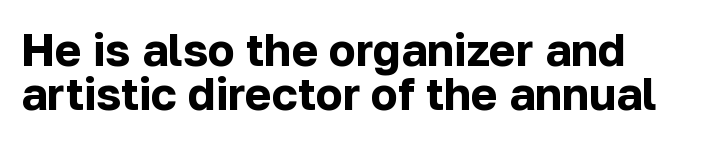
The image shows 45 px bold sans-serif type, upright; set tight line spacing (0.97x), normal letter spacing, not underlined; low stroke contrast and a medium x-height.
